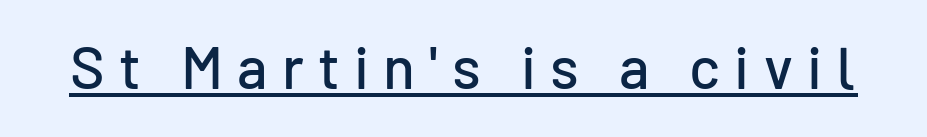
{"serif": "no", "italic": "no", "width": "normal", "stroke_contrast": "low", "x_height": "medium", "monospaced": "no", "underline": "yes", "letter_spacing": "wide", "letter_spacing_em": 0.24, "glyph_px": 59}
